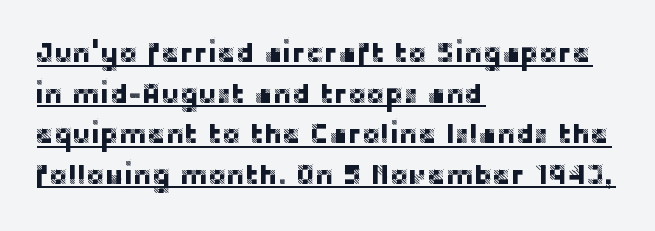
The image shows 28 px sans-serif type, upright; set left-aligned, normal line spacing (1.45x), normal letter spacing, underlined; low stroke contrast and a large x-height.
